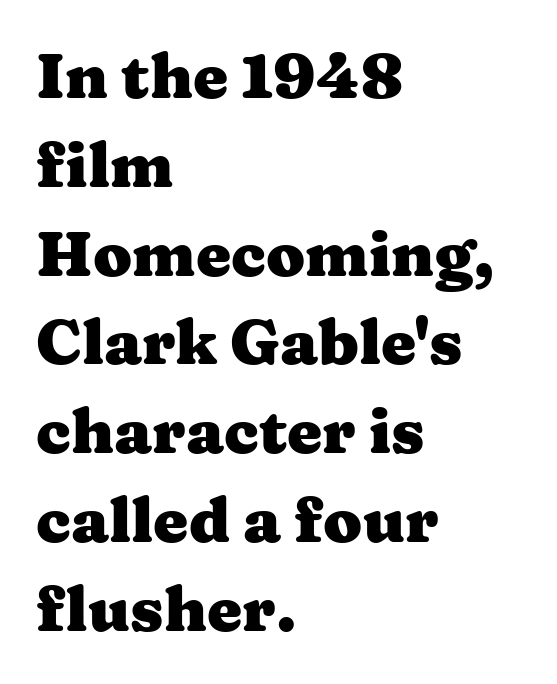
{"serif": "yes", "italic": "no", "bold": "yes", "weight": "heavy", "width": "wide", "stroke_contrast": "medium", "x_height": "medium", "monospaced": "no", "underline": "no", "align": "left", "line_spacing": "normal", "line_spacing_ratio": 1.41, "letter_spacing": "normal", "letter_spacing_em": 0.0, "glyph_px": 63}
